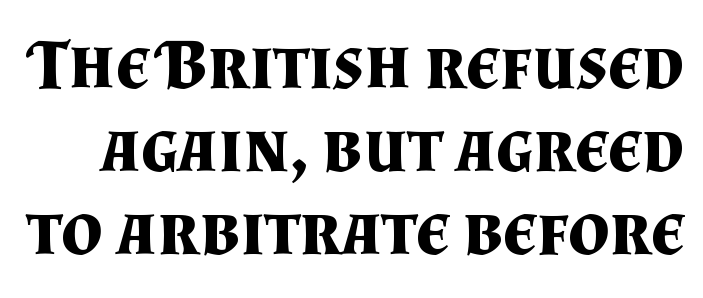
A bare baseline throughout the passage. Default kerning and tracking; the words read as compact shapes. The font family rendered here belongs to the serif group. Set as a true bold cut, around the 700 mark. Quick note: interline space is minimal. Vertical strokes here are truly vertical.
